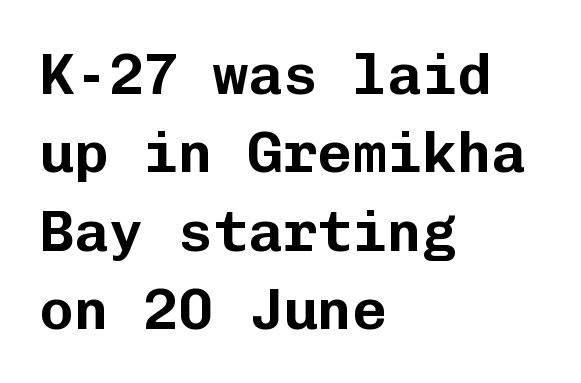
The image shows 58 px sans-serif type, upright, monospaced; set left-aligned, normal line spacing (1.35x), normal letter spacing, not underlined; low stroke contrast and a medium x-height.
